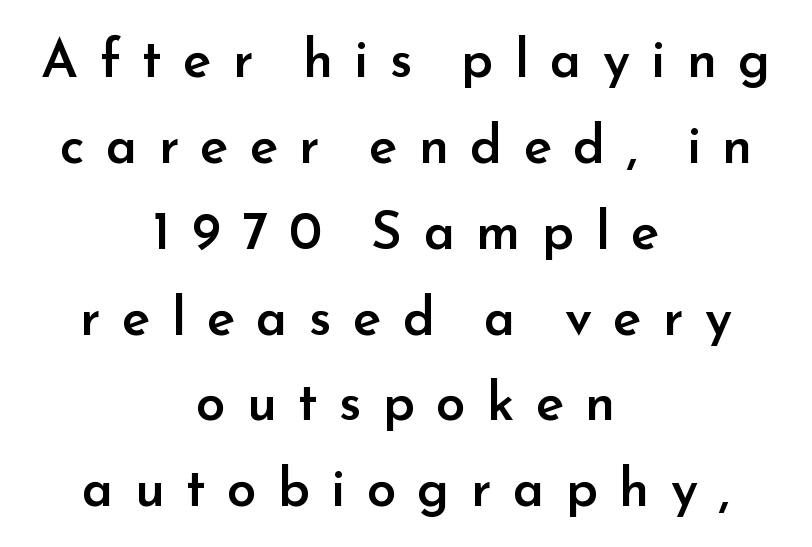
Think of a printed novel: that variable character pitch is what you see here. Look at the tracking — it's clearly loosened, letters drifting apart. The lines are quadded center. The designer went with a sans here, leaving each stem footless. Is there much room between lines? A standard amount, neither cramped nor airy.
